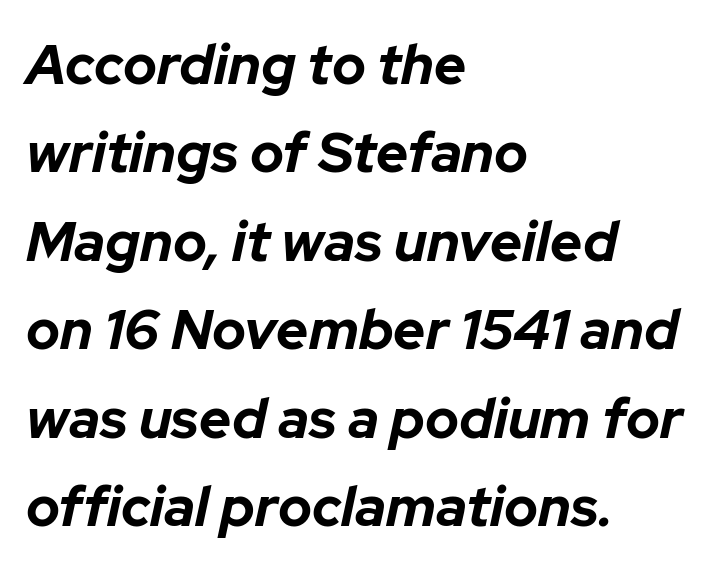
Q: Is the text bold? A: Yes.
Q: Is the text italic (slanted)? A: Yes, it leans right by about 12 degrees.
Q: Is the text underlined? A: No.
Q: How is the paragraph aligned? A: Left-aligned.
Q: Is the spacing between letters normal or unusually wide? A: Normal.
Q: Is the spacing between lines tight, normal or loose? A: Normal.
Q: Width (condensed, normal, or wide)? A: Normal.
Q: Stroke contrast? A: Low.
Q: x-height? A: Medium.
Q: Monospaced? A: No.
